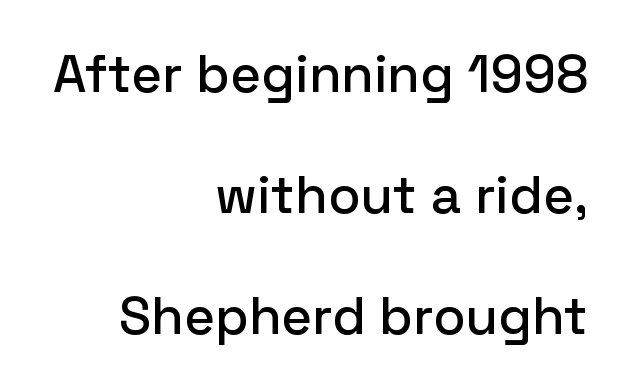
The image shows 53 px sans-serif type, upright; set right-aligned, loose line spacing (2.28x), normal letter spacing, not underlined; low stroke contrast and a medium x-height.
